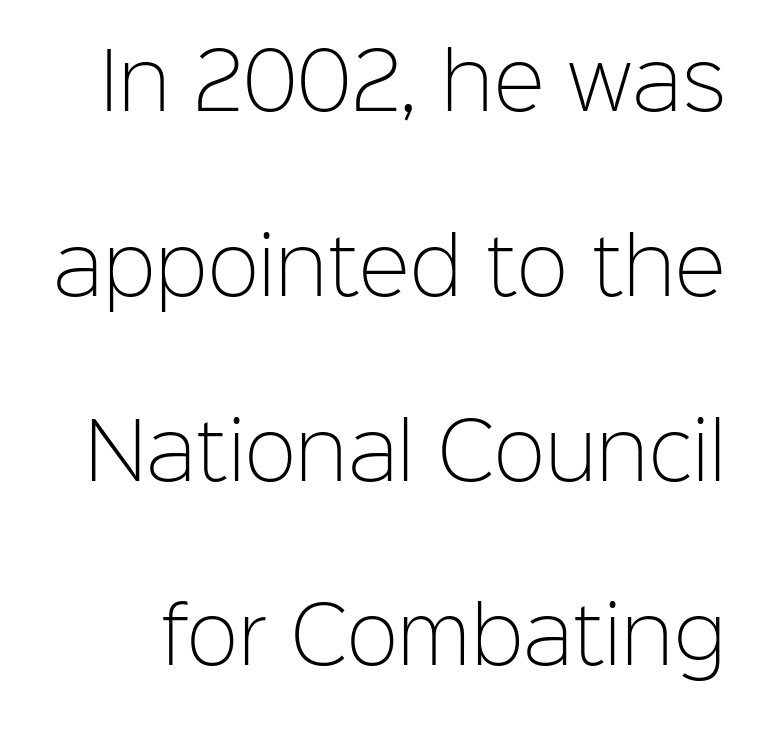
Q: Is the text bold? A: No.
Q: Is the text italic (slanted)? A: No, it is upright.
Q: Is the typeface a serif or a sans-serif typeface? A: Sans-serif.
Q: Is the text underlined? A: No.
Q: Is the spacing between letters normal or unusually wide? A: Normal.
Q: Is the spacing between lines tight, normal or loose? A: Loose.
Q: Width (condensed, normal, or wide)? A: Normal.
Q: Stroke contrast? A: Low.
Q: x-height? A: Medium.
Q: Monospaced? A: No.
